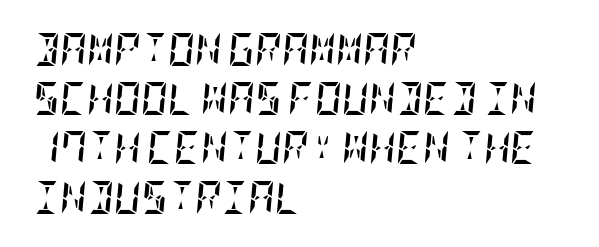
The image shows 33 px semibold, condensed type, italic (leaning right); set left-aligned, normal line spacing (1.49x), normal letter spacing, not underlined; low stroke contrast and a large x-height.
